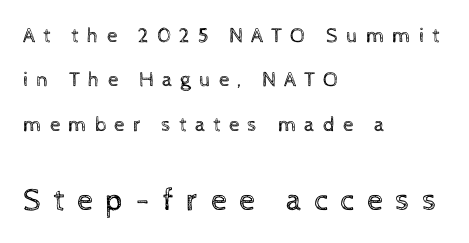
The rendering uses natural spacing where letterforms have individual widths. The foot of each line stays bare and open. Caption: multi-line text, flush left, ragged right. Students, note that the glyphs here are deliberately spaced far apart. Upright lettering throughout. Vertical spacing — loose.
